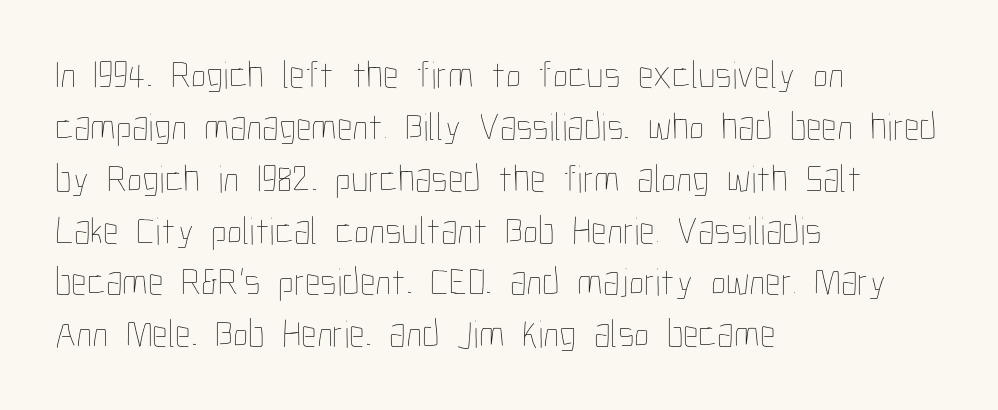
Q: Is the text bold? A: No.
Q: Is the text italic (slanted)? A: No, it is upright.
Q: Is the text underlined? A: No.
Q: How is the paragraph aligned? A: Left-aligned.
Q: Is the spacing between letters normal or unusually wide? A: Normal.
Q: Is the spacing between lines tight, normal or loose? A: Normal.
Q: Width (condensed, normal, or wide)? A: Condensed.
Q: Stroke contrast? A: Low.
Q: x-height? A: Medium.
Q: Monospaced? A: No.
